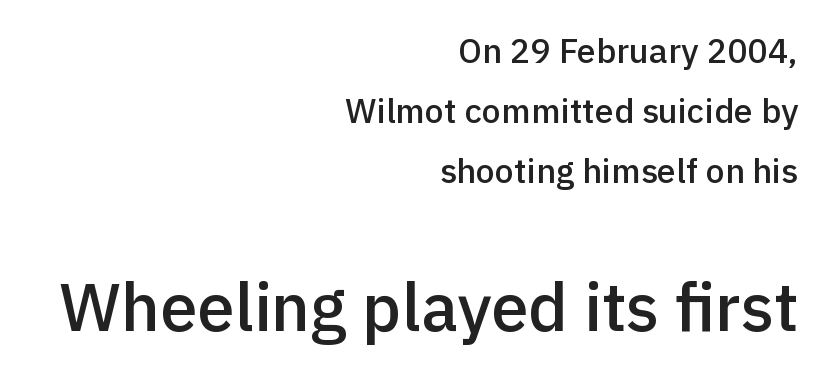
Q: Is the text bold? A: Semi-bold.
Q: Is the text italic (slanted)? A: No, it is upright.
Q: Is the typeface a serif or a sans-serif typeface? A: Sans-serif.
Q: Is the text underlined? A: No.
Q: How is the paragraph aligned? A: Right-aligned.
Q: Is the spacing between letters normal or unusually wide? A: Normal.
Q: Which block of text is set in a larger size, the first (top) or the second (bottom)? A: The second (bottom) one.
Q: Width (condensed, normal, or wide)? A: Normal.
Q: x-height? A: Medium.
Q: Monospaced? A: No.
